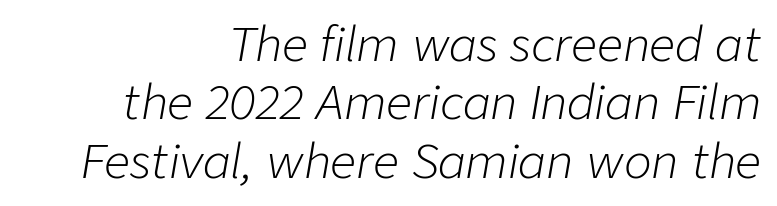
Words float on clear page, feet unadorned. The letters advance in unequal steps, a hallmark of proportional type. Characters are canted at an angle relative to the baseline's perpendicular. This rendering leaves character spacing at its baseline value. These lines are set flush right with a ragged left edge. The lines sit at an ordinary, default distance from one another.
